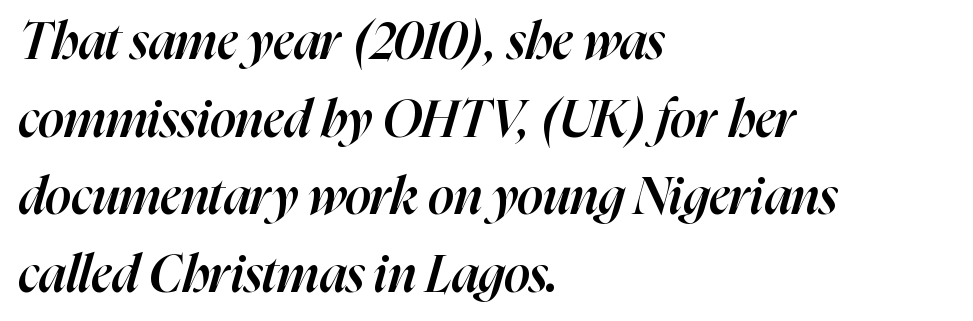
Q: Is the text bold? A: Semi-bold.
Q: Is the text italic (slanted)? A: Yes, it leans right by about 16 degrees.
Q: Is the text underlined? A: No.
Q: How is the paragraph aligned? A: Left-aligned.
Q: Is the spacing between letters normal or unusually wide? A: Normal.
Q: Is the spacing between lines tight, normal or loose? A: Normal.
Q: Width (condensed, normal, or wide)? A: Normal.
Q: Stroke contrast? A: High.
Q: x-height? A: Medium.
Q: Monospaced? A: No.
